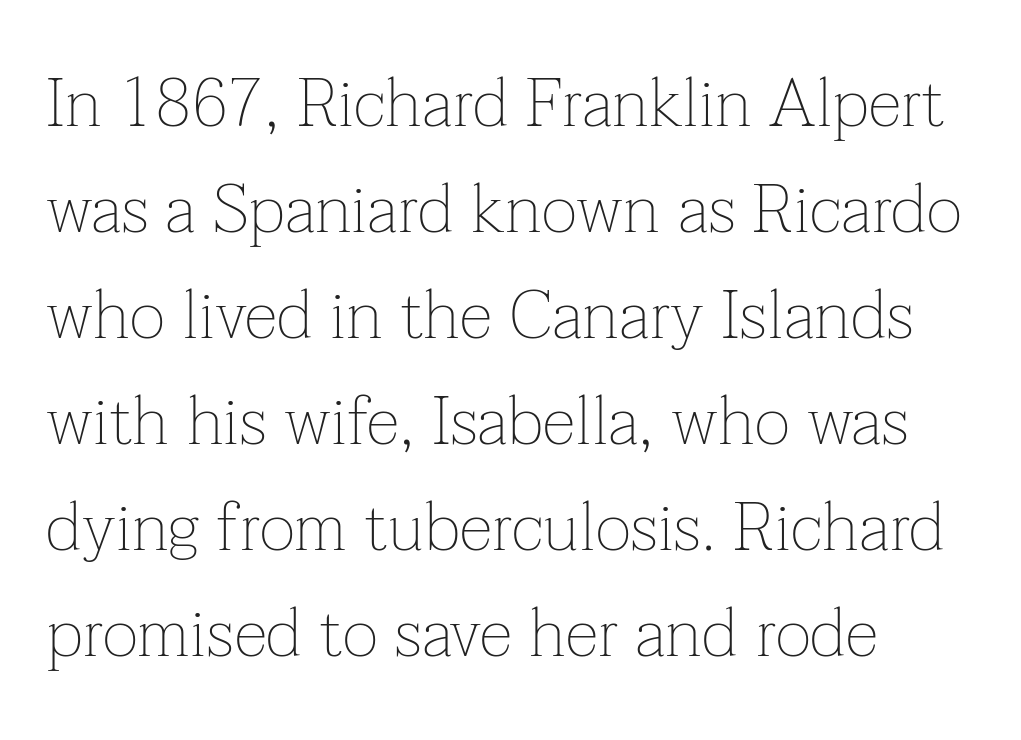
{"serif": "yes", "italic": "no", "bold": "no", "weight": "thin", "width": "normal", "stroke_contrast": "low", "x_height": "medium", "monospaced": "no", "underline": "no", "align": "left", "line_spacing": "normal", "line_spacing_ratio": 1.56, "letter_spacing": "normal", "letter_spacing_em": 0.0, "glyph_px": 68}
